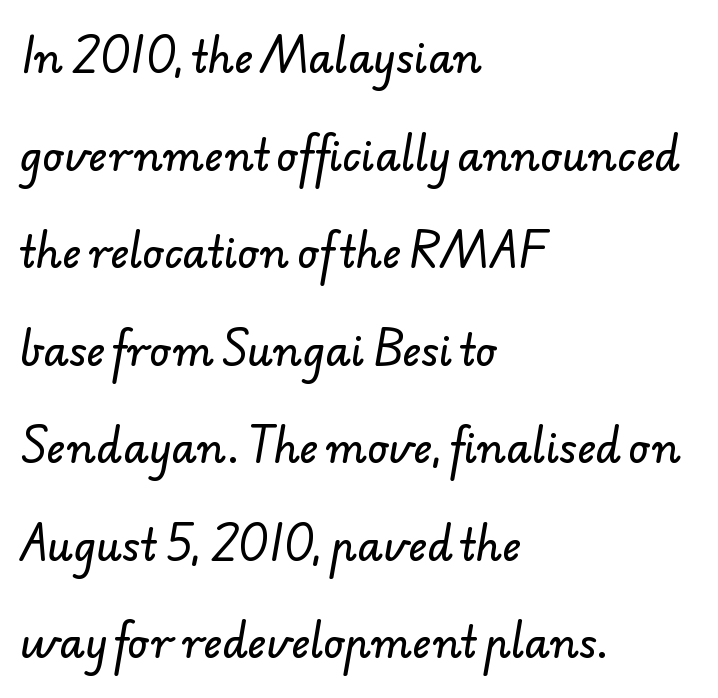
{"serif": "no", "width": "normal", "stroke_contrast": "low", "x_height": "small", "monospaced": "no", "underline": "no", "align": "left", "line_spacing": "loose", "line_spacing_ratio": 2.38, "letter_spacing": "normal", "letter_spacing_em": 0.0, "glyph_px": 41}
